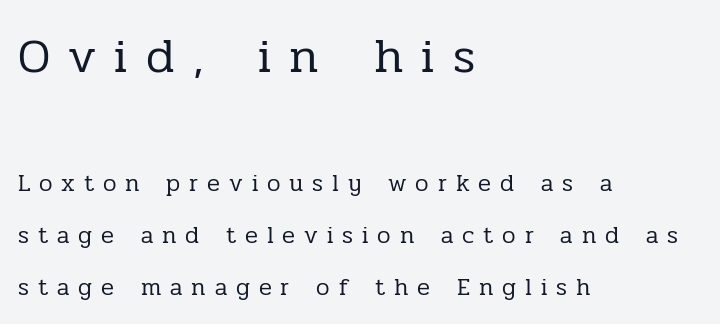
{"serif": "yes", "italic": "no", "bold": "no", "weight": "regular", "width": "normal", "stroke_contrast": "low", "x_height": "medium", "monospaced": "no", "underline": "no", "align": "left", "line_spacing": "loose", "line_spacing_ratio": 2.17, "letter_spacing": "wide", "letter_spacing_em": 0.37, "larger_block": "first", "size_ratio": 2.04, "glyph_px": 49}
